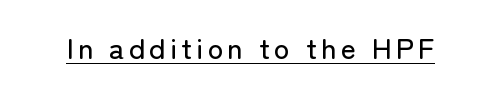
The face used here is a sans, in the tradition of grotesques and geometrics. Posture: upright roman. Proportional: the letters do not fall into vertical columns. The face used here appears with an underline applied.
